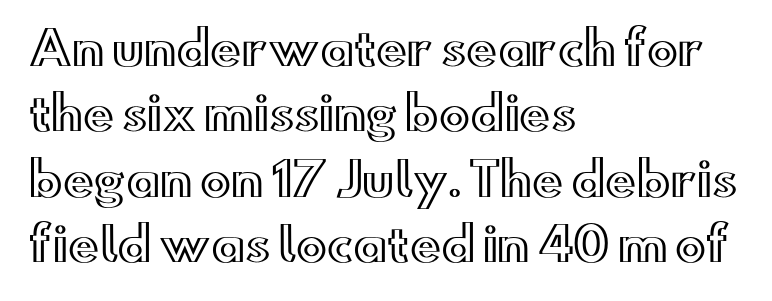
You could not count columns in this text — the font is proportionally spaced. The strip under each line holds only bare page. Upright lettering throughout. Nobody touched the tracking dial on this one. Successive baselines arrive at the customary interval.
